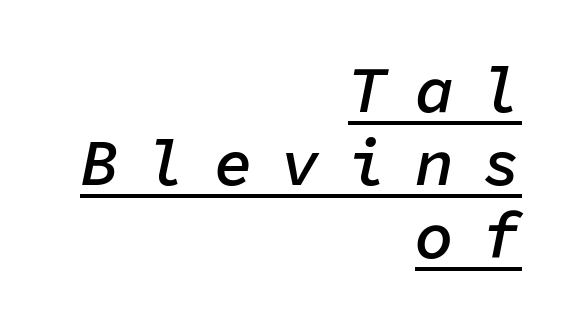
Caption: multi-line text, flush right, ragged left. You could count columns in this text — the font is strictly monospaced. An italicized treatment has been applied to the whole sample. The typesetting leans somewhat heavy: a semibold. Underline: present. Regarding leading, the lines here are crowded together.
